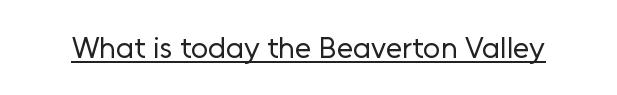
Q: Is the text bold? A: No.
Q: Is the text italic (slanted)? A: No, it is upright.
Q: Is the typeface a serif or a sans-serif typeface? A: Sans-serif.
Q: Is the text underlined? A: Yes.
Q: Is the spacing between letters normal or unusually wide? A: Normal.
Q: Width (condensed, normal, or wide)? A: Normal.
Q: Stroke contrast? A: Low.
Q: x-height? A: Medium.
Q: Monospaced? A: No.
